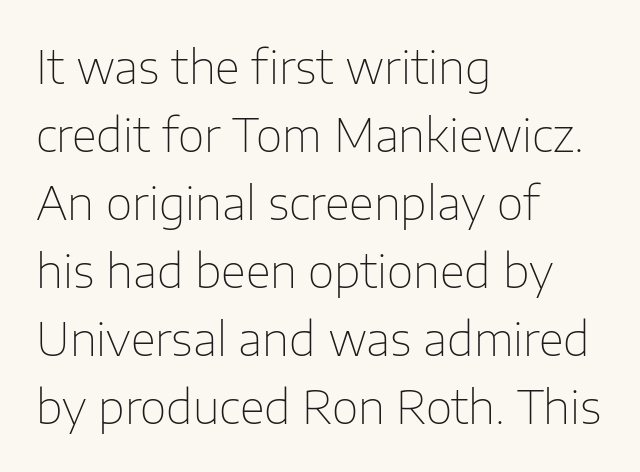
The image shows 46 px thin sans-serif type, upright; set left-aligned, normal line spacing (1.48x), normal letter spacing, not underlined; low stroke contrast and a medium x-height.
